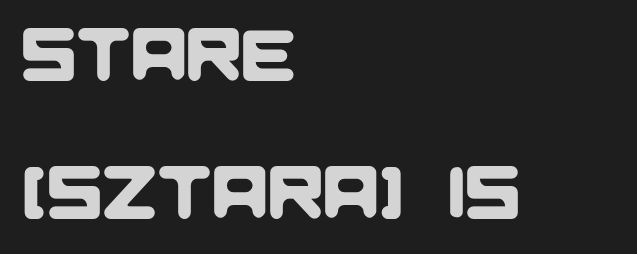
Q: Is the typeface a serif or a sans-serif typeface? A: Sans-serif.
Q: Is the text underlined? A: No.
Q: How is the paragraph aligned? A: Left-aligned.
Q: Is the spacing between letters normal or unusually wide? A: Normal.
Q: Width (condensed, normal, or wide)? A: Normal.
Q: Stroke contrast? A: Low.
Q: x-height? A: Large.
Q: Monospaced? A: No.
